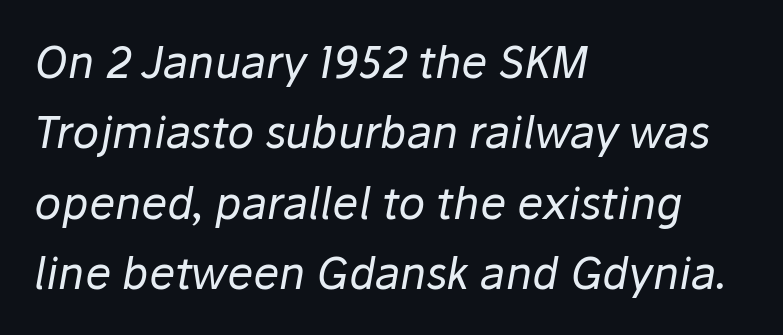
The image shows 44 px regular-weight type, italic (leaning right); set left-aligned, normal line spacing (1.6x), normal letter spacing, not underlined; low stroke contrast and a medium x-height.
